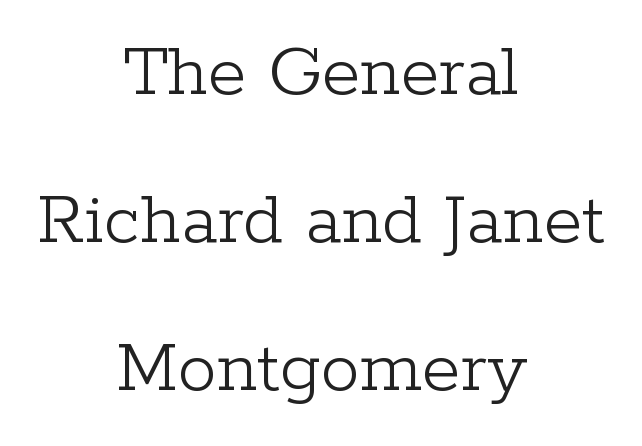
Q: Is the text bold? A: No.
Q: Is the text italic (slanted)? A: No, it is upright.
Q: Is the typeface a serif or a sans-serif typeface? A: Serif.
Q: Is the text underlined? A: No.
Q: How is the paragraph aligned? A: Centered.
Q: Is the spacing between letters normal or unusually wide? A: Normal.
Q: Is the spacing between lines tight, normal or loose? A: Loose.
Q: Width (condensed, normal, or wide)? A: Normal.
Q: Stroke contrast? A: Low.
Q: x-height? A: Medium.
Q: Monospaced? A: No.
